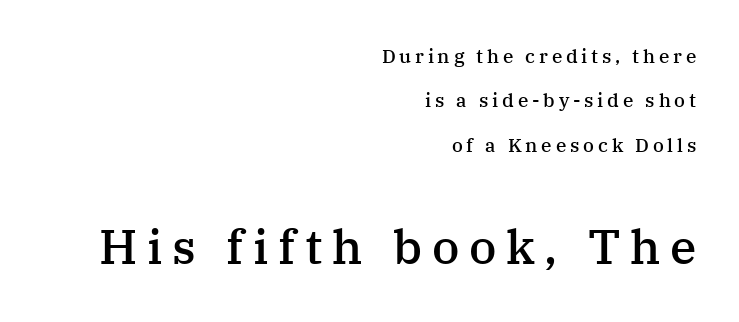
The image shows 48 px semibold serif type, upright; set right-aligned, loose line spacing (2.33x), unusually wide letter spacing (+0.2 em), not underlined; the second (bottom) block is 2.53x larger; medium stroke contrast and a medium x-height.
